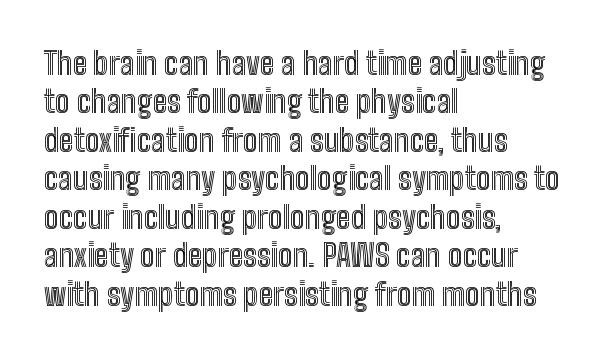
Q: Is the text italic (slanted)? A: No, it is upright.
Q: Is the text underlined? A: No.
Q: How is the paragraph aligned? A: Left-aligned.
Q: Is the spacing between letters normal or unusually wide? A: Normal.
Q: Width (condensed, normal, or wide)? A: Condensed.
Q: x-height? A: Medium.
Q: Monospaced? A: No.
